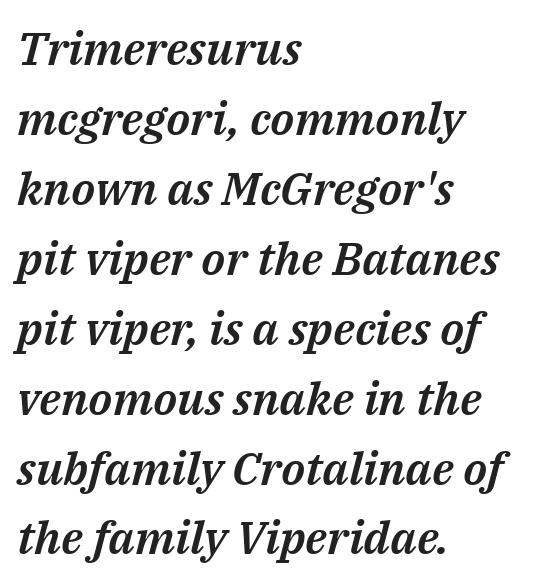
Does the leading feel generous? No, just average. Casual observation: everything's shoved over to the left. Yep, that's italic — everything's leaning. Honestly, there is no underline to notice here at all. Proportional: the letters do not fall into vertical columns.
